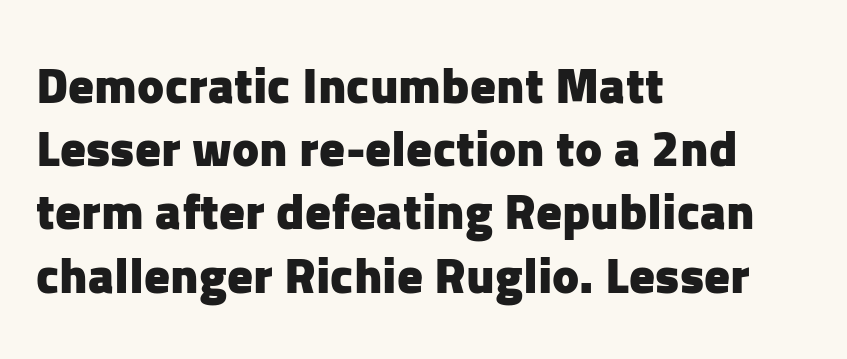
The image shows 51 px heavy sans-serif type, upright; set left-aligned, line spacing 1.24x, normal letter spacing, not underlined; low stroke contrast and a medium x-height.
